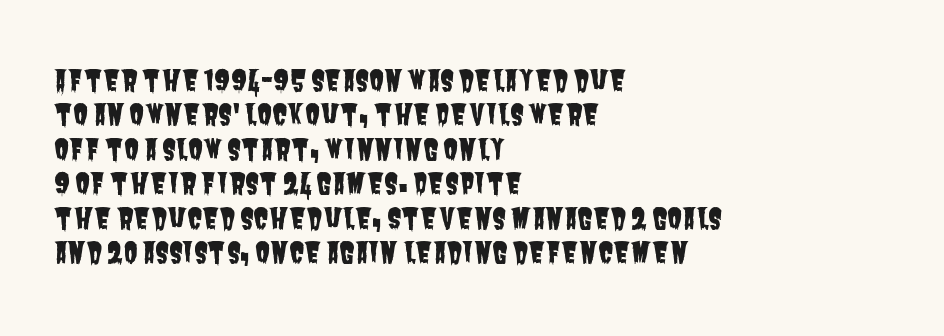
These lines keep a tight, regular rhythm from letter to letter. Left-aligned paragraph, ragged on the right. The area under the type is left untouched. Is this a sans? Yes — the strokes have no serifs. This sample has the flowing, uneven cadence of proportional lettering.
